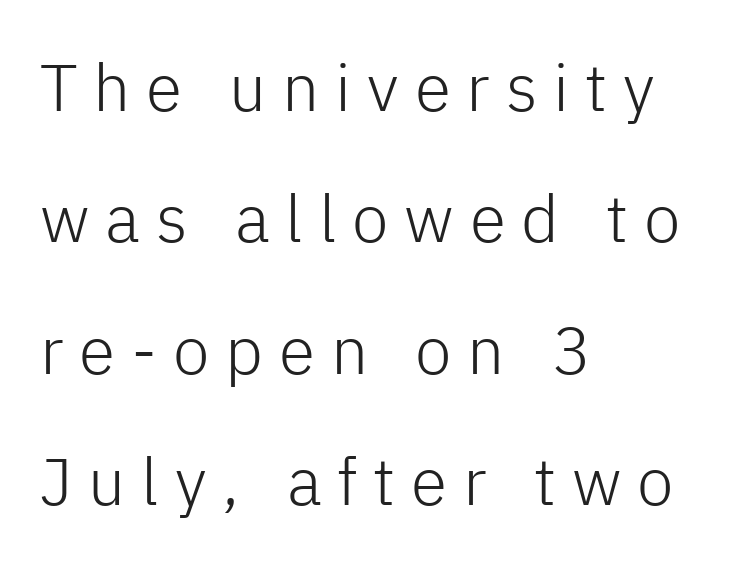
Note the varied advance widths — an 'i' is clearly narrower than an 'm'. The letterforms stand isolated, each surrounded by extra space. A great deal of white space separates one row of letters from the next. Weight class: somewhere from thin through regular. The glyphs are unaccompanied by any horizontal stroke below them.
